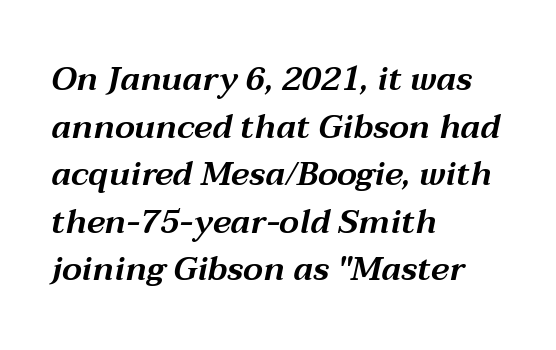
The image shows 33 px wide type, italic (leaning right); set left-aligned, normal line spacing (1.44x), normal letter spacing, not underlined; medium stroke contrast and a medium x-height.
